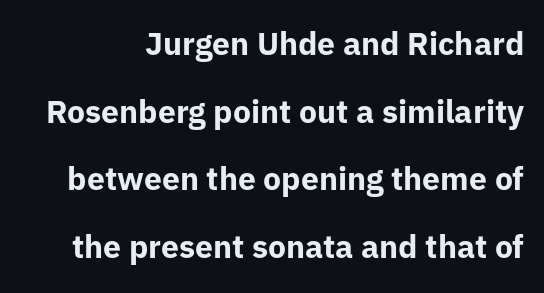
{"serif": "no", "italic": "no", "bold": "yes", "weight": "bold", "width": "normal", "stroke_contrast": "low", "x_height": "medium", "monospaced": "no", "underline": "no", "line_spacing": "loose", "line_spacing_ratio": 2.11, "letter_spacing": "normal", "letter_spacing_em": 0.0, "glyph_px": 32}
